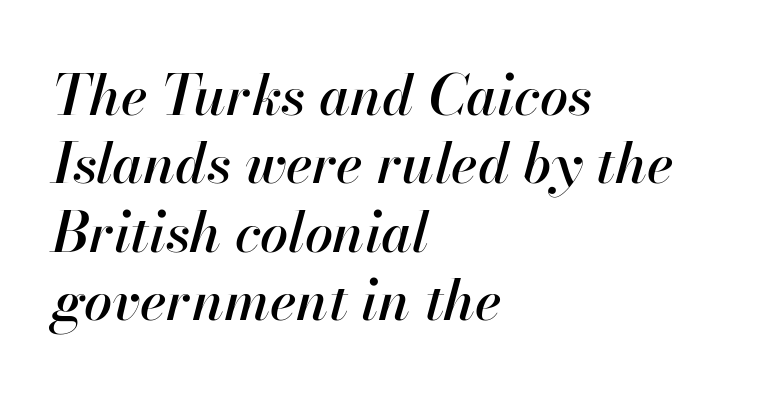
Q: Is the text italic (slanted)? A: Yes, it leans right by about 13 degrees.
Q: Is the text underlined? A: No.
Q: How is the paragraph aligned? A: Left-aligned.
Q: Is the spacing between letters normal or unusually wide? A: Normal.
Q: Width (condensed, normal, or wide)? A: Normal.
Q: Stroke contrast? A: High.
Q: x-height? A: Small.
Q: Monospaced? A: No.
